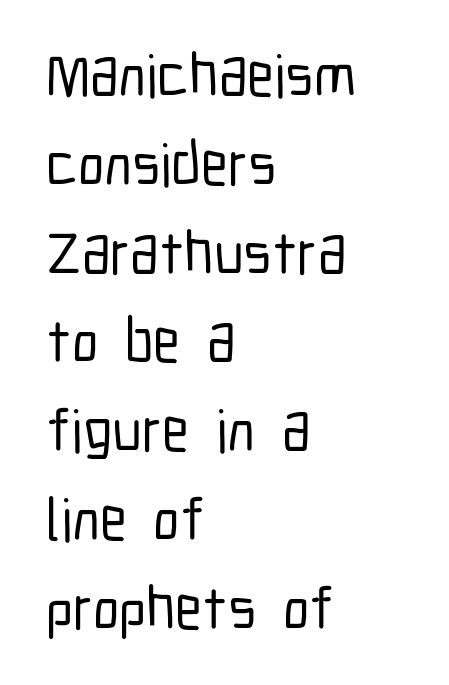
Q: Is the text italic (slanted)? A: No, it is upright.
Q: Is the typeface a serif or a sans-serif typeface? A: Sans-serif.
Q: Is the text underlined? A: No.
Q: How is the paragraph aligned? A: Left-aligned.
Q: Is the spacing between letters normal or unusually wide? A: Normal.
Q: Is the spacing between lines tight, normal or loose? A: Normal.
Q: Width (condensed, normal, or wide)? A: Condensed.
Q: Stroke contrast? A: Low.
Q: x-height? A: Medium.
Q: Monospaced? A: No.
